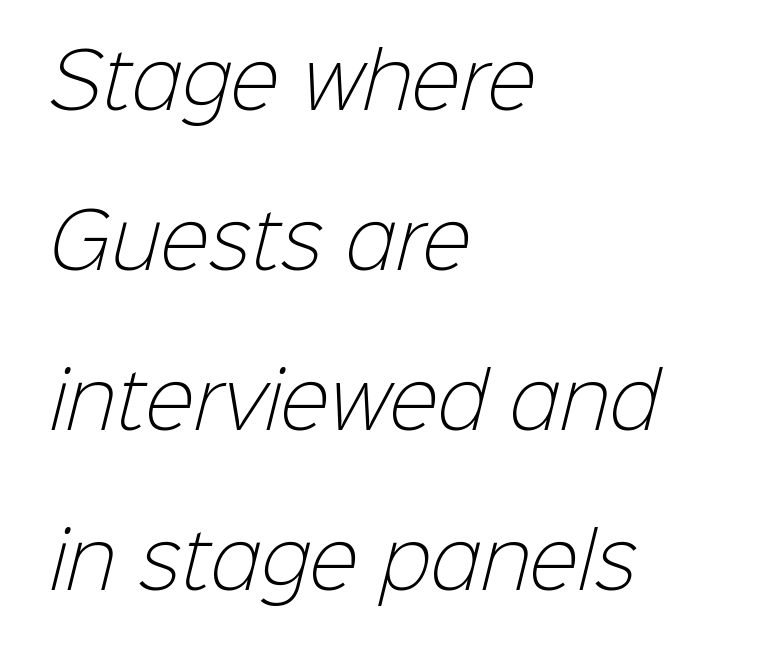
Examine the stroke ends and you'll find no serifs. Clear beneath every line of the passage. The face used here is rendered with its standard letterfit. One-word summary of the alignment: left. The typeface has the unassuming heft of standard copy or less. Does the leading feel generous? Absolutely, it's lavish.
